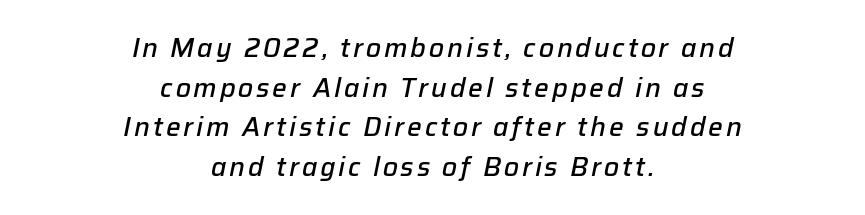
The image shows 26 px text type, italic (leaning right); set centered, normal line spacing (1.52x), not underlined.
